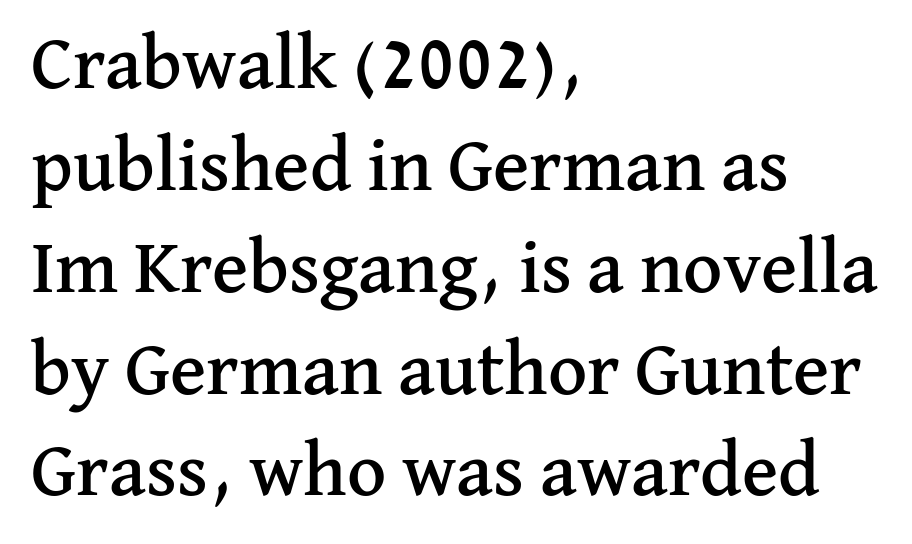
The image shows 76 px serif type, upright; set left-aligned, normal line spacing (1.34x), normal letter spacing, not underlined; medium stroke contrast and a medium x-height.
